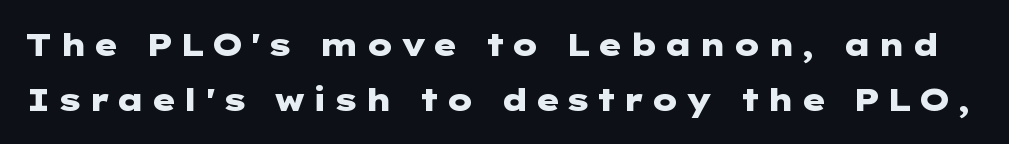
The image shows 31 px heavy, wide sans-serif type, upright; set line spacing 1.77x, not underlined; low stroke contrast and a medium x-height.
